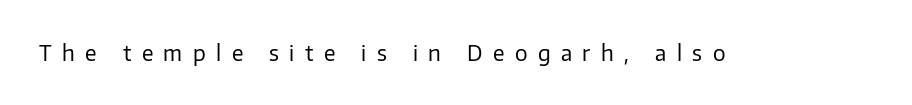
{"italic": "no", "bold": "no", "underline": "no", "letter_spacing": "wide", "letter_spacing_em": 0.5, "glyph_px": 21}
